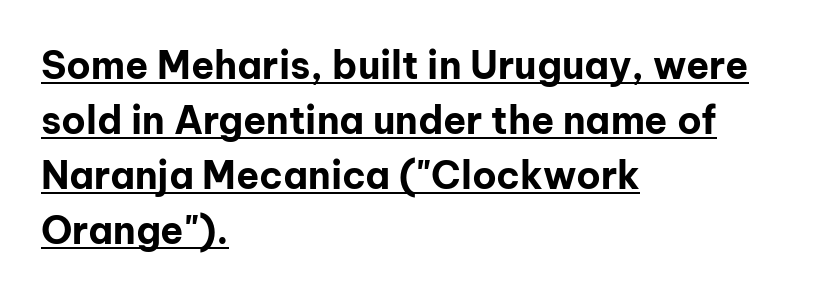
Underlined type. Each letter keeps its own natural width here, so spacing adapts to shape. Horizontally, the lines are justified to the leading edge only. The passage shown has conventional tracking throughout. The lettering holds an erect, upright posture throughout. The font family rendered here belongs to the sans-serif group.
